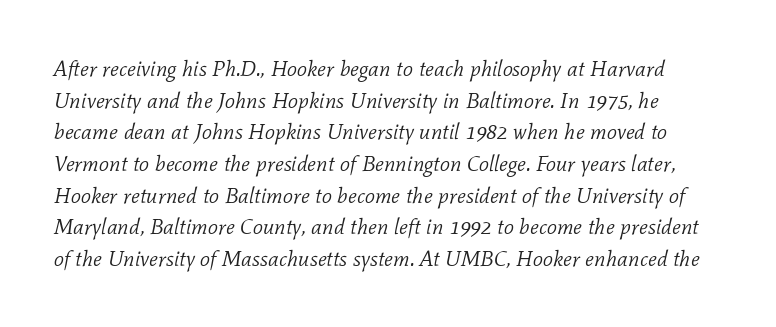
The strokes carry an ordinary text weight at most. What's the leading like? Ordinary, nothing unusual. Spacing between characters is what you'd get straight out of the box. The baseline area is clear.
